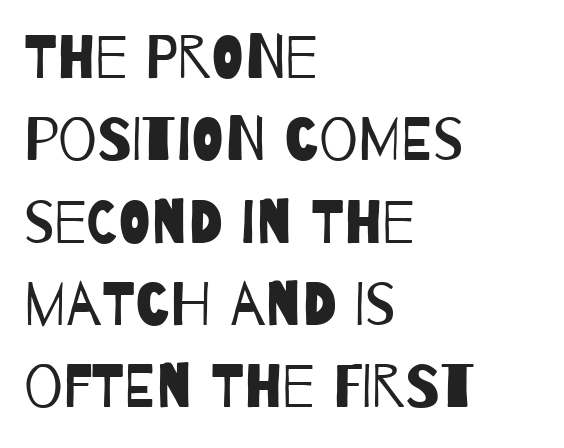
The image shows 61 px regular-weight, condensed sans-serif type; set left-aligned, normal line spacing (1.35x), normal letter spacing, not underlined; low stroke contrast and a large x-height.
